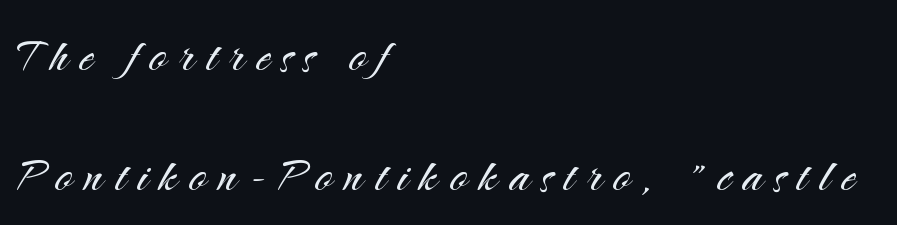
Q: Is the text bold? A: No.
Q: Is the text italic (slanted)? A: Yes.
Q: Is the typeface a serif or a sans-serif typeface? A: Sans-serif.
Q: Is the text underlined? A: No.
Q: How is the paragraph aligned? A: Left-aligned.
Q: Is the spacing between letters normal or unusually wide? A: Unusually wide.
Q: Is the spacing between lines tight, normal or loose? A: Loose.
Q: Width (condensed, normal, or wide)? A: Normal.
Q: Stroke contrast? A: Medium.
Q: x-height? A: Small.
Q: Monospaced? A: No.
